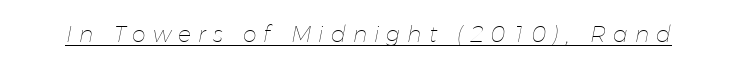
Q: Is the text bold? A: No.
Q: Is the text italic (slanted)? A: Yes, it leans right by about 11 degrees.
Q: Is the text underlined? A: Yes.
Q: Is the spacing between letters normal or unusually wide? A: Unusually wide.
